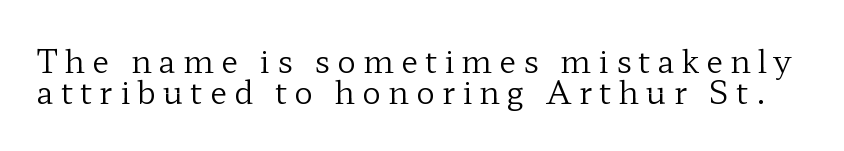
The image shows 31 px regular-weight, wide serif type, upright; set tight line spacing (1.01x), unusually wide letter spacing (+0.23 em), not underlined; low stroke contrast and a medium x-height.
